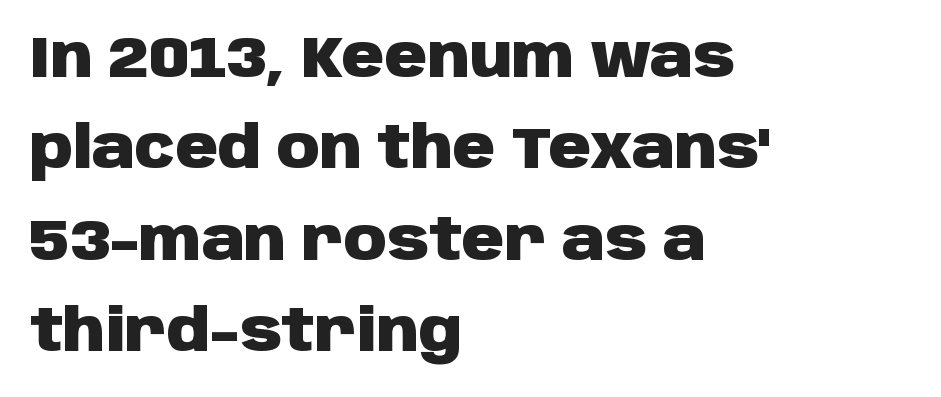
Q: Is the text bold? A: Yes.
Q: Is the text italic (slanted)? A: No, it is upright.
Q: Is the typeface a serif or a sans-serif typeface? A: Sans-serif.
Q: Is the text underlined? A: No.
Q: How is the paragraph aligned? A: Left-aligned.
Q: Is the spacing between letters normal or unusually wide? A: Normal.
Q: Is the spacing between lines tight, normal or loose? A: Normal.
Q: Width (condensed, normal, or wide)? A: Normal.
Q: Stroke contrast? A: Low.
Q: x-height? A: Large.
Q: Monospaced? A: No.
